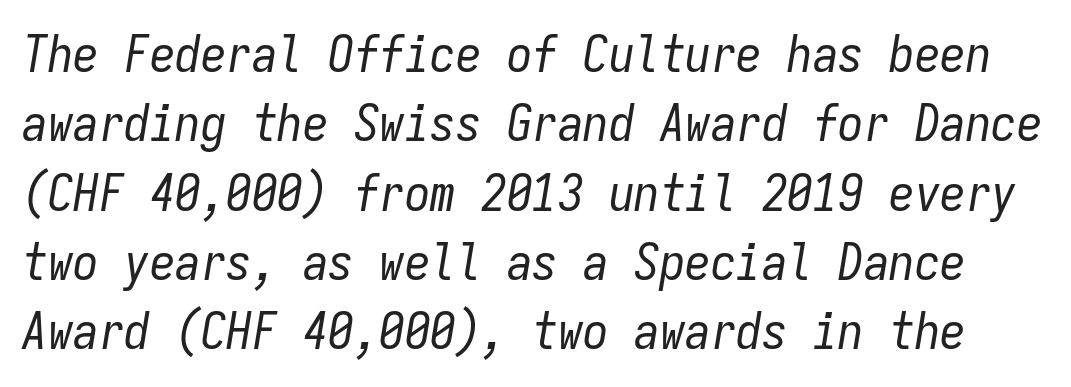
The image shows 51 px regular-weight, condensed type, italic (leaning right), monospaced; set normal line spacing (1.36x), normal letter spacing, not underlined; low stroke contrast and a medium x-height.
